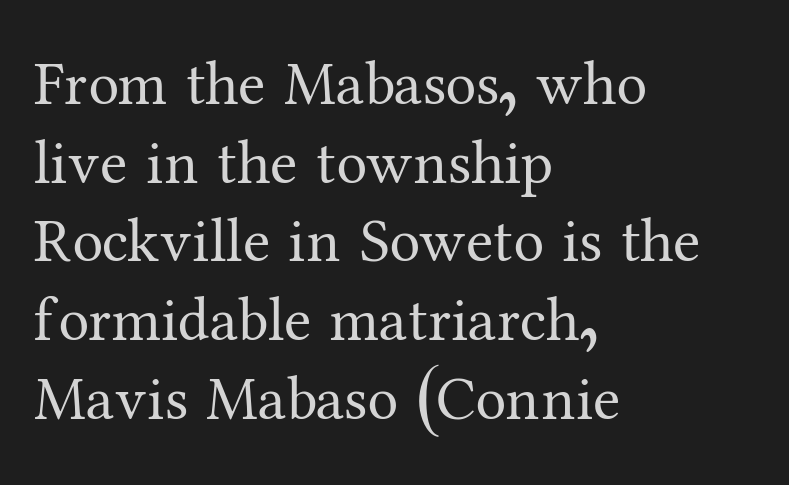
The weight tops out at a normal text grade. The face used here is proportionally spaced, like ordinary book or web type. The rows are spaced the way most documents space them. These lines are composed in type with serifs. Posture: upright roman.
